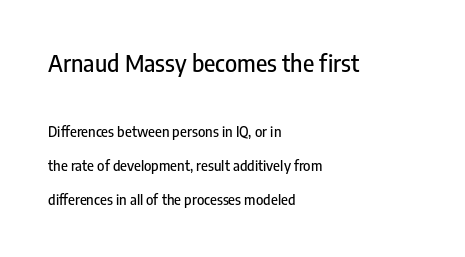
Q: Is the text italic (slanted)? A: No, it is upright.
Q: Is the text underlined? A: No.
Q: How is the paragraph aligned? A: Left-aligned.
Q: Is the spacing between letters normal or unusually wide? A: Normal.
Q: Is the spacing between lines tight, normal or loose? A: Loose.
Q: Which block of text is set in a larger size, the first (top) or the second (bottom)? A: The first (top) one.
